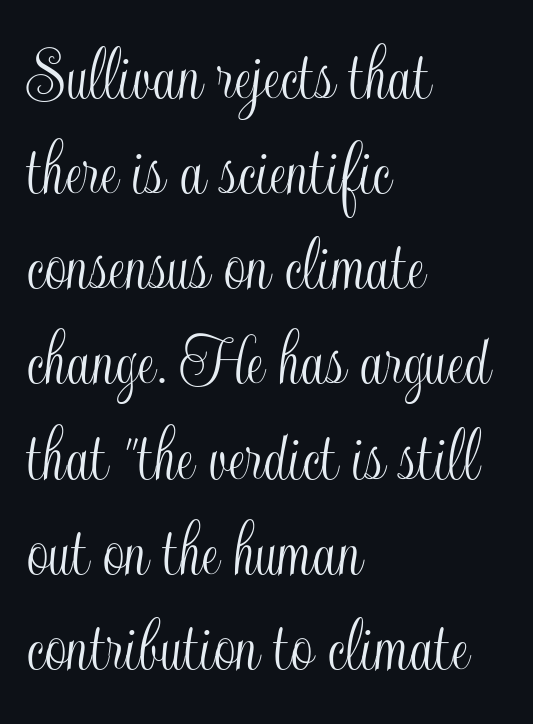
{"width": "condensed", "x_height": "small", "monospaced": "no", "underline": "no", "align": "left", "line_spacing_ratio": 1.22, "letter_spacing": "normal", "letter_spacing_em": 0.0, "glyph_px": 78}
